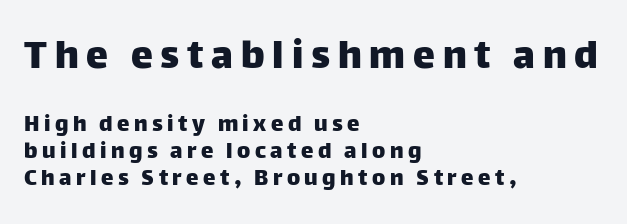
Looks like regular typesetting: each glyph gets only the width it needs. Visually the block forms a straight wall on the left and a jagged coastline on the right. The first block has been scaled up relative to the second. Descender tails drop into unmarked territory.
